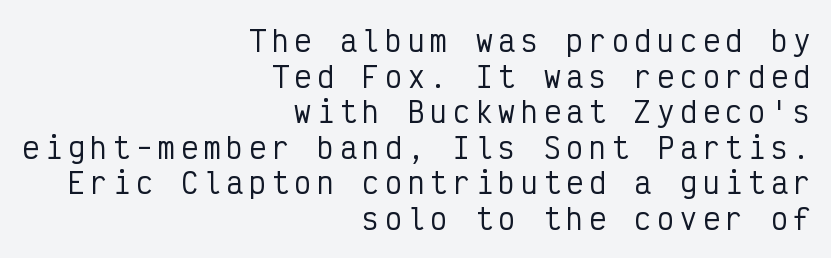
The image shows 28 px condensed sans-serif type, upright, monospaced; set right-aligned, normal line spacing (1.27x), unusually wide letter spacing (+0.21 em), not underlined; low stroke contrast and a medium x-height.
